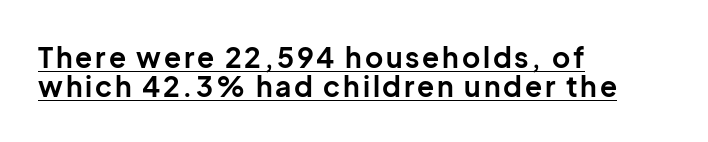
The image shows 28 px bold sans-serif type, upright; set left-aligned, tight line spacing (1.03x), underlined; low stroke contrast and a medium x-height.
